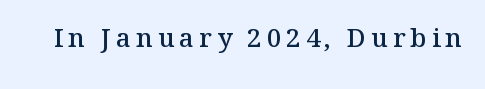
{"italic": "no", "bold": "semi", "underline": "no", "glyph_px": 26}
